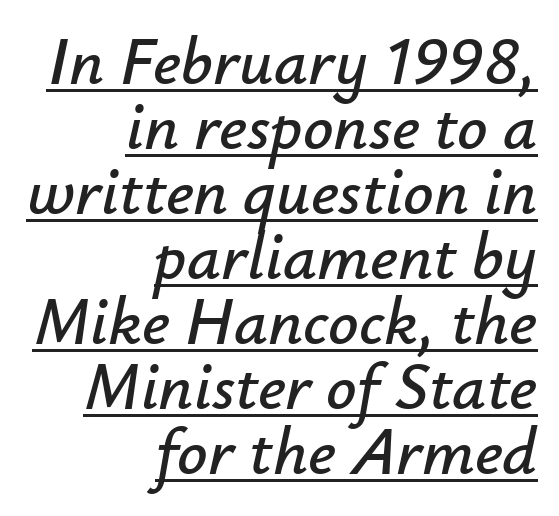
The image shows 67 px text type, italic (leaning right); set right-aligned, tight line spacing (0.97x), normal letter spacing, underlined; low stroke contrast and a small x-height.
